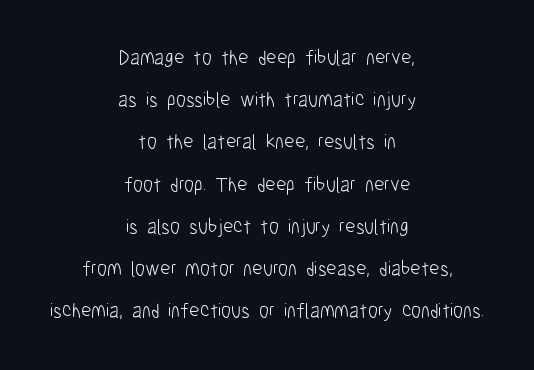
The horizontal fit of the characters is conventional and even. Posture: straight, roman, zero tilt. The lines are quadded center. Descenders are the only things crossing below the line. The strokes carry an ordinary text weight at most. Does the leading feel generous? Absolutely, it's lavish.
